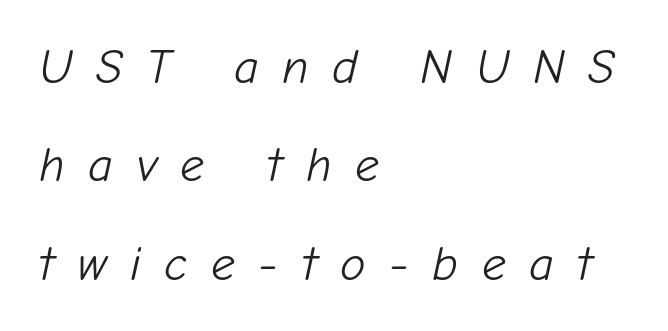
Q: Is the text bold? A: No.
Q: Is the text italic (slanted)? A: Yes, it leans right by about 12 degrees.
Q: Is the text underlined? A: No.
Q: How is the paragraph aligned? A: Left-aligned.
Q: Is the spacing between letters normal or unusually wide? A: Unusually wide.
Q: Is the spacing between lines tight, normal or loose? A: Loose.
Q: Width (condensed, normal, or wide)? A: Normal.
Q: Stroke contrast? A: Low.
Q: x-height? A: Medium.
Q: Monospaced? A: No.
